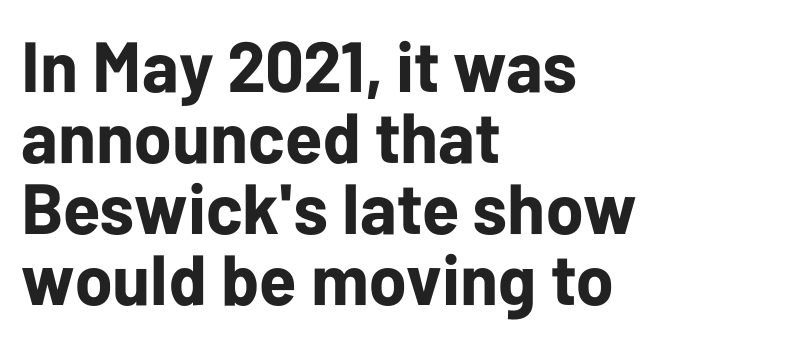
{"serif": "no", "italic": "no", "bold": "yes", "weight": "bold", "width": "normal", "stroke_contrast": "low", "x_height": "medium", "monospaced": "no", "underline": "no", "align": "left", "line_spacing": "tight", "line_spacing_ratio": 1.0, "letter_spacing": "normal", "letter_spacing_em": 0.0, "glyph_px": 71}
